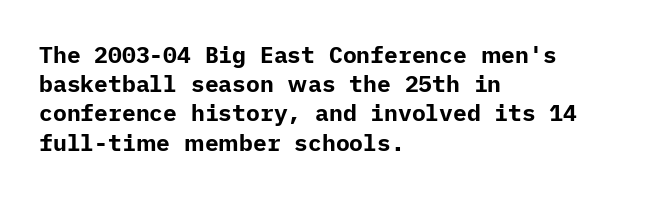
Q: Is the text bold? A: Yes.
Q: Is the text italic (slanted)? A: No, it is upright.
Q: Is the text underlined? A: No.
Q: How is the paragraph aligned? A: Left-aligned.
Q: Is the spacing between letters normal or unusually wide? A: Normal.
Q: Is the spacing between lines tight, normal or loose? A: Normal.
